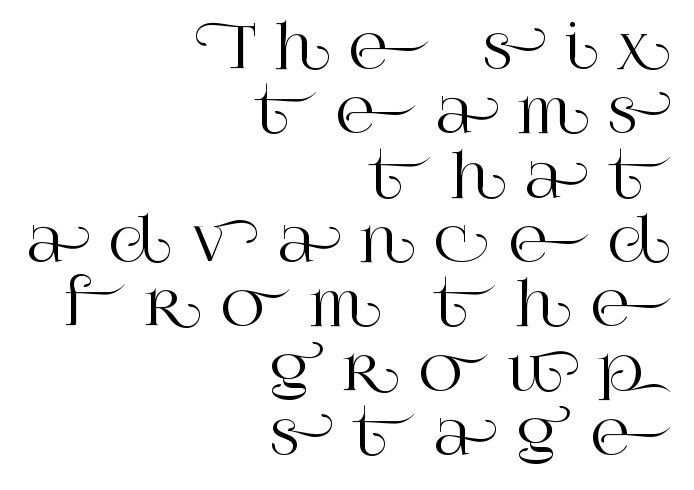
Q: Is the text italic (slanted)? A: No, it is upright.
Q: Is the typeface a serif or a sans-serif typeface? A: Serif.
Q: Is the text underlined? A: No.
Q: How is the paragraph aligned? A: Right-aligned.
Q: Is the spacing between letters normal or unusually wide? A: Unusually wide.
Q: Is the spacing between lines tight, normal or loose? A: Tight.
Q: Width (condensed, normal, or wide)? A: Normal.
Q: Stroke contrast? A: High.
Q: x-height? A: Large.
Q: Monospaced? A: No.
